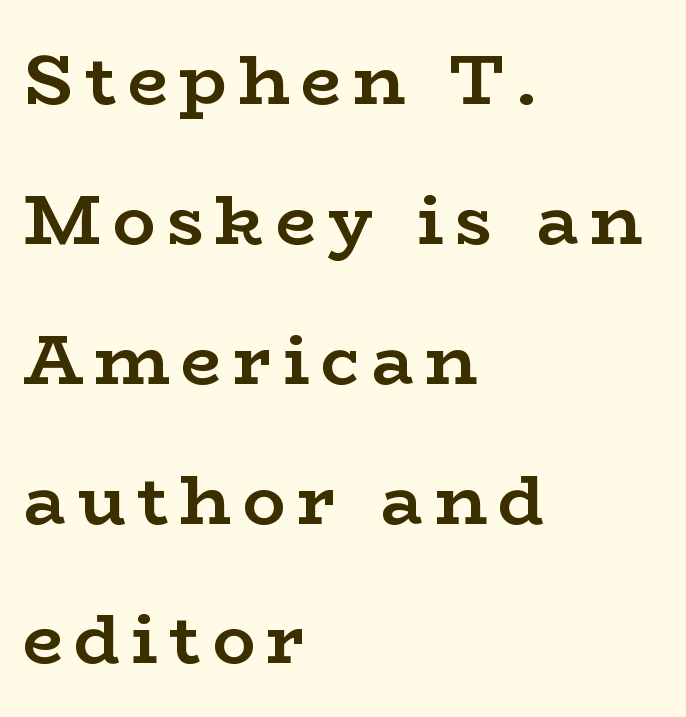
{"serif": "yes", "italic": "no", "bold": "yes", "weight": "semibold", "width": "wide", "stroke_contrast": "low", "x_height": "medium", "monospaced": "no", "underline": "no", "align": "left", "line_spacing": "loose", "line_spacing_ratio": 1.97, "glyph_px": 71}
